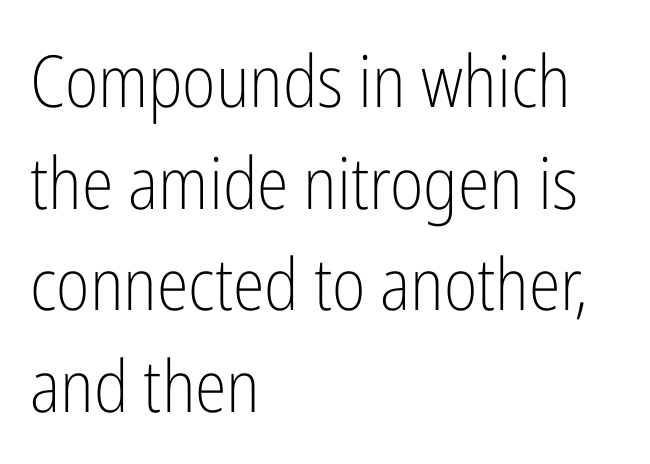
Reading down the block, your eye returns to a fixed left position each line. The font is comparable to plain body text, perhaps lighter. The passage shown is typed in a proportional face where columns would drift. Examine the stroke ends and you'll find no serifs.
